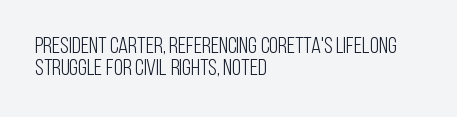
The image shows 23 px text type, upright; set left-aligned, tight line spacing (0.97x), normal letter spacing, not underlined.
